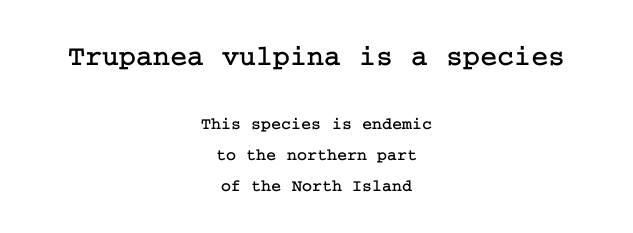
Q: Is the text italic (slanted)? A: No, it is upright.
Q: Is the typeface a serif or a sans-serif typeface? A: Serif.
Q: Is the text underlined? A: No.
Q: How is the paragraph aligned? A: Centered.
Q: Is the spacing between letters normal or unusually wide? A: Normal.
Q: Which block of text is set in a larger size, the first (top) or the second (bottom)? A: The first (top) one.
Q: Width (condensed, normal, or wide)? A: Normal.
Q: Stroke contrast? A: Low.
Q: x-height? A: Medium.
